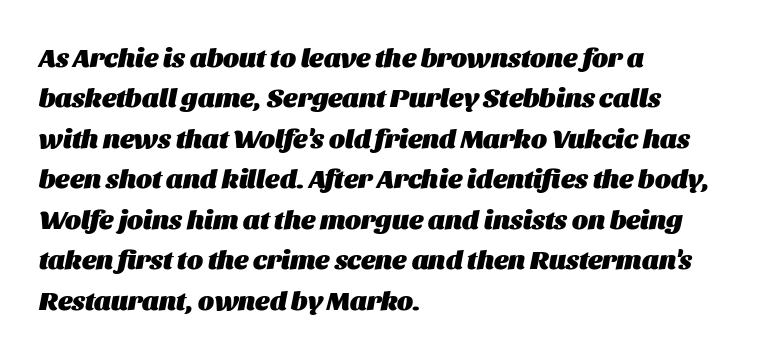
The image shows 27 px bold type, italic (leaning right); set left-aligned, normal line spacing (1.5x), normal letter spacing, not underlined.
